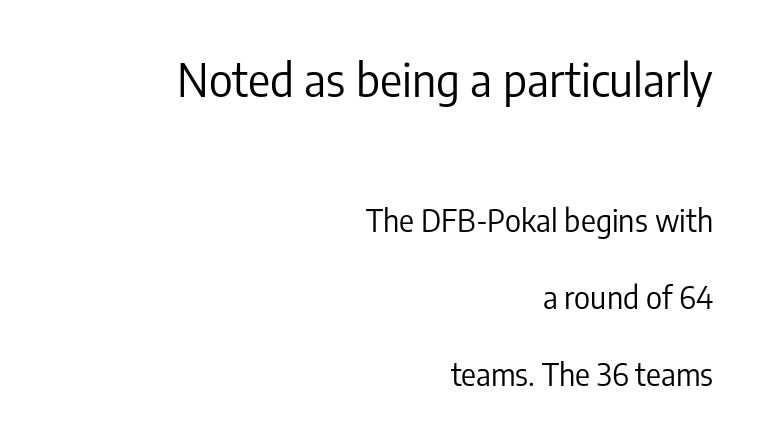
{"serif": "no", "italic": "no", "bold": "no", "weight": "regular", "width": "condensed", "stroke_contrast": "low", "x_height": "medium", "monospaced": "no", "underline": "no", "align": "right", "line_spacing": "loose", "line_spacing_ratio": 2.48, "letter_spacing": "normal", "letter_spacing_em": 0.0, "larger_block": "first", "size_ratio": 1.48, "glyph_px": 46}
